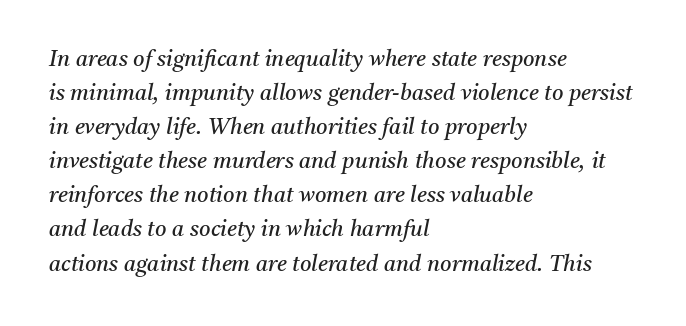
Q: Is the text bold? A: No.
Q: Is the text italic (slanted)? A: Yes, it leans right by about 11 degrees.
Q: Is the text underlined? A: No.
Q: How is the paragraph aligned? A: Left-aligned.
Q: Is the spacing between letters normal or unusually wide? A: Normal.
Q: Is the spacing between lines tight, normal or loose? A: Normal.
